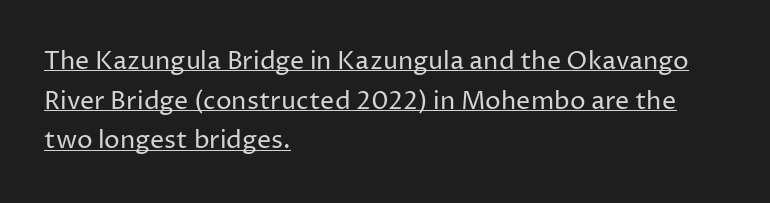
The image shows 25 px text type, upright; set left-aligned, normal line spacing (1.59x), normal letter spacing, underlined.
